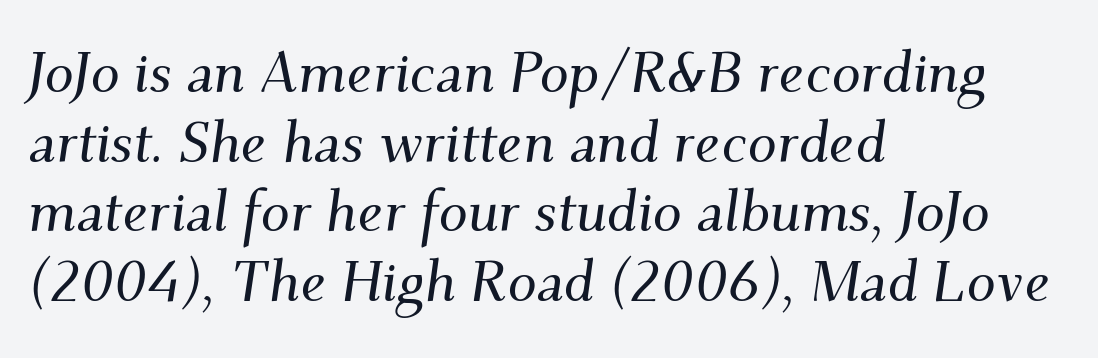
{"serif": "yes", "italic": "yes", "lean": "right", "slant_degrees": 9, "width": "normal", "stroke_contrast": "medium", "x_height": "small", "monospaced": "no", "underline": "no", "align": "left", "line_spacing_ratio": 1.2, "letter_spacing": "normal", "letter_spacing_em": 0.0, "glyph_px": 58}
